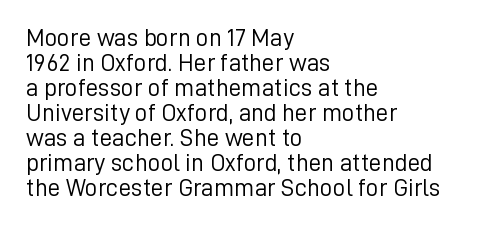
Q: Is the text bold? A: No.
Q: Is the text italic (slanted)? A: No, it is upright.
Q: Is the text underlined? A: No.
Q: How is the paragraph aligned? A: Left-aligned.
Q: Is the spacing between letters normal or unusually wide? A: Normal.
Q: Is the spacing between lines tight, normal or loose? A: Tight.
